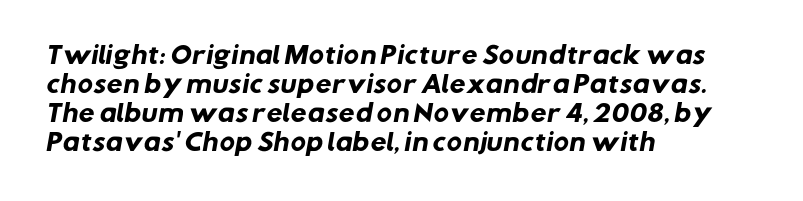
Q: Is the text bold? A: Yes.
Q: Is the text underlined? A: No.
Q: How is the paragraph aligned? A: Left-aligned.
Q: Is the spacing between letters normal or unusually wide? A: Normal.
Q: Is the spacing between lines tight, normal or loose? A: Normal.
